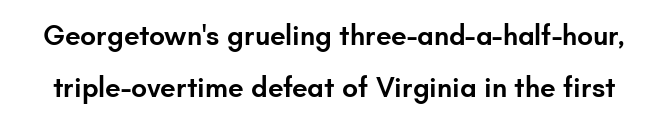
The image shows 28 px semibold sans-serif type, upright; set line spacing 1.86x, normal letter spacing, not underlined; low stroke contrast and a small x-height.
